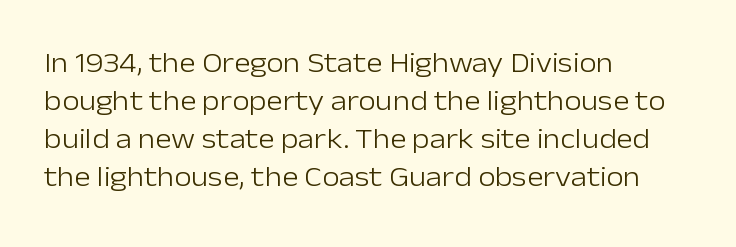
Q: Is the text bold? A: No.
Q: Is the text italic (slanted)? A: No, it is upright.
Q: Is the typeface a serif or a sans-serif typeface? A: Sans-serif.
Q: Is the text underlined? A: No.
Q: How is the paragraph aligned? A: Left-aligned.
Q: Is the spacing between letters normal or unusually wide? A: Normal.
Q: Is the spacing between lines tight, normal or loose? A: Normal.
Q: Width (condensed, normal, or wide)? A: Normal.
Q: Stroke contrast? A: Low.
Q: x-height? A: Medium.
Q: Monospaced? A: No.
